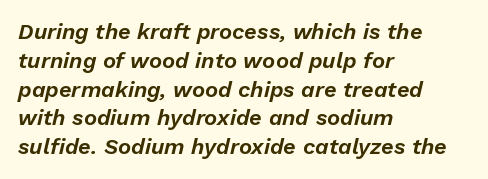
{"italic": "yes", "lean": "right", "slant_degrees": 13, "underline": "no", "align": "left", "line_spacing": "normal", "line_spacing_ratio": 1.31, "letter_spacing": "normal", "letter_spacing_em": 0.0, "glyph_px": 22}
